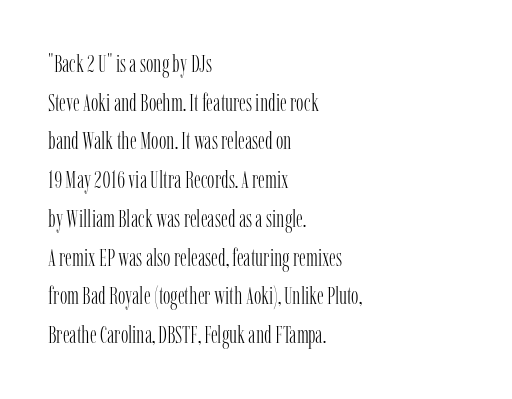
Q: Is the text bold? A: No.
Q: Is the text italic (slanted)? A: No, it is upright.
Q: Is the text underlined? A: No.
Q: How is the paragraph aligned? A: Left-aligned.
Q: Is the spacing between letters normal or unusually wide? A: Normal.
Q: Is the spacing between lines tight, normal or loose? A: Normal.
